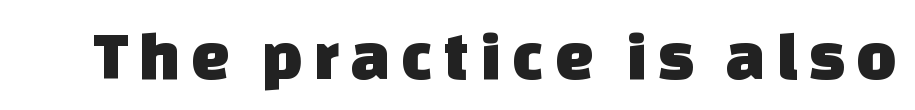
Q: Is the typeface a serif or a sans-serif typeface? A: Sans-serif.
Q: Is the text underlined? A: No.
Q: Width (condensed, normal, or wide)? A: Normal.
Q: Stroke contrast? A: Low.
Q: x-height? A: Large.
Q: Monospaced? A: No.
